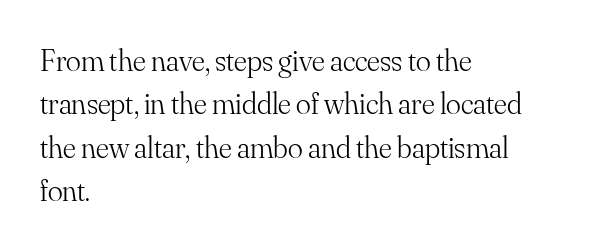
Q: Is the text bold? A: No.
Q: Is the text italic (slanted)? A: No, it is upright.
Q: Is the typeface a serif or a sans-serif typeface? A: Serif.
Q: Is the text underlined? A: No.
Q: How is the paragraph aligned? A: Left-aligned.
Q: Is the spacing between letters normal or unusually wide? A: Normal.
Q: Is the spacing between lines tight, normal or loose? A: Normal.
Q: Width (condensed, normal, or wide)? A: Normal.
Q: Stroke contrast? A: Medium.
Q: x-height? A: Small.
Q: Monospaced? A: No.
